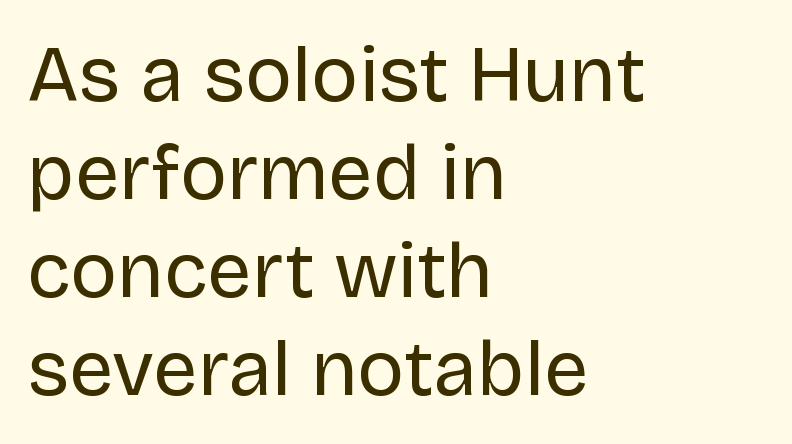
The image shows 79 px regular-weight sans-serif type, upright; set left-aligned, line spacing 1.24x, normal letter spacing, not underlined; low stroke contrast and a large x-height.
